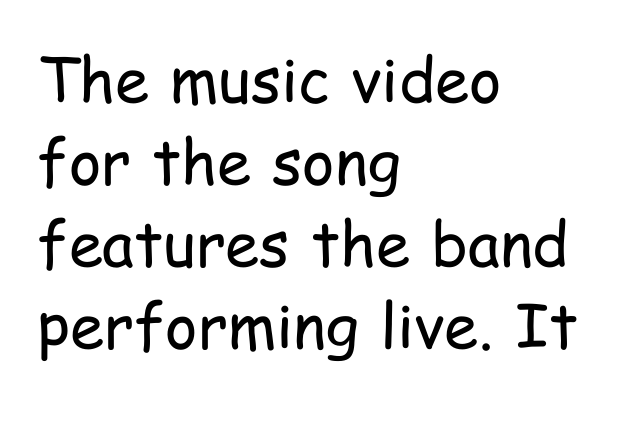
{"serif": "no", "italic": "no", "bold": "no", "weight": "regular", "width": "condensed", "stroke_contrast": "low", "x_height": "medium", "monospaced": "no", "underline": "no", "align": "left", "line_spacing": "normal", "line_spacing_ratio": 1.32, "letter_spacing": "normal", "letter_spacing_em": 0.0, "glyph_px": 62}
